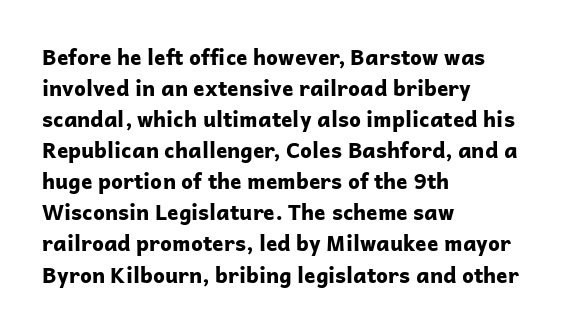
{"italic": "no", "bold": "yes", "underline": "no", "align": "left", "line_spacing": "normal", "line_spacing_ratio": 1.48, "letter_spacing": "normal", "letter_spacing_em": 0.0, "glyph_px": 21}
